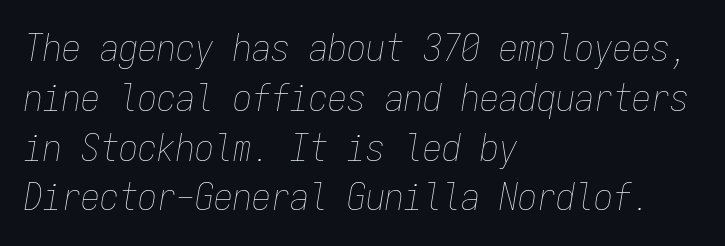
{"italic": "yes", "lean": "right", "slant_degrees": 9, "bold": "no", "weight": "thin", "width": "condensed", "stroke_contrast": "low", "x_height": "medium", "monospaced": "yes", "underline": "no", "align": "left", "line_spacing": "normal", "line_spacing_ratio": 1.31, "letter_spacing": "normal", "letter_spacing_em": 0.0, "glyph_px": 38}
